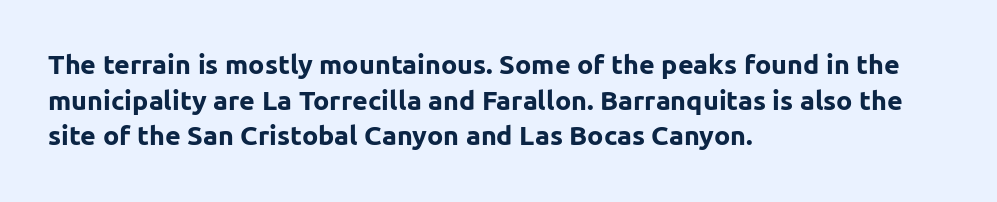
A typesetter would call this leading conventional body-copy spacing. Standard letterfit; no display-style spreading of the glyphs. The axis of the letterforms is exactly vertical. Typeset ragged right — the left edge is the straight one. Clear beneath every line of the passage. Each glyph is drawn with heavy, bold strokes.
